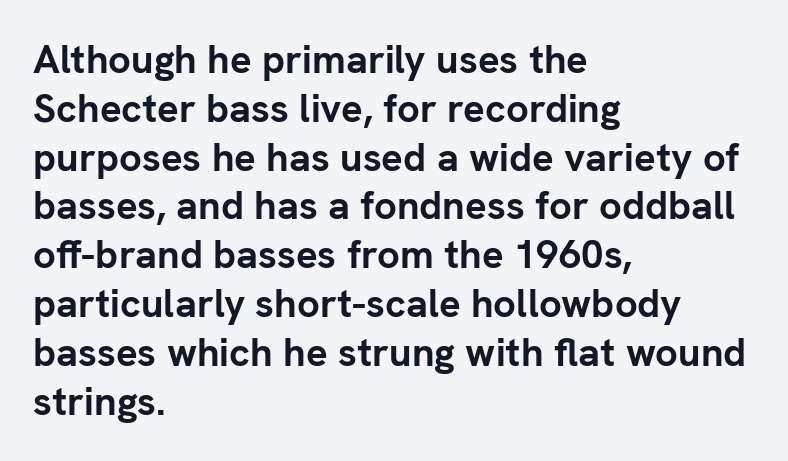
{"serif": "no", "italic": "no", "bold": "yes", "weight": "semibold", "width": "normal", "stroke_contrast": "low", "x_height": "medium", "monospaced": "no", "underline": "no", "align": "left", "line_spacing_ratio": 1.22, "letter_spacing": "normal", "letter_spacing_em": 0.0, "glyph_px": 40}
